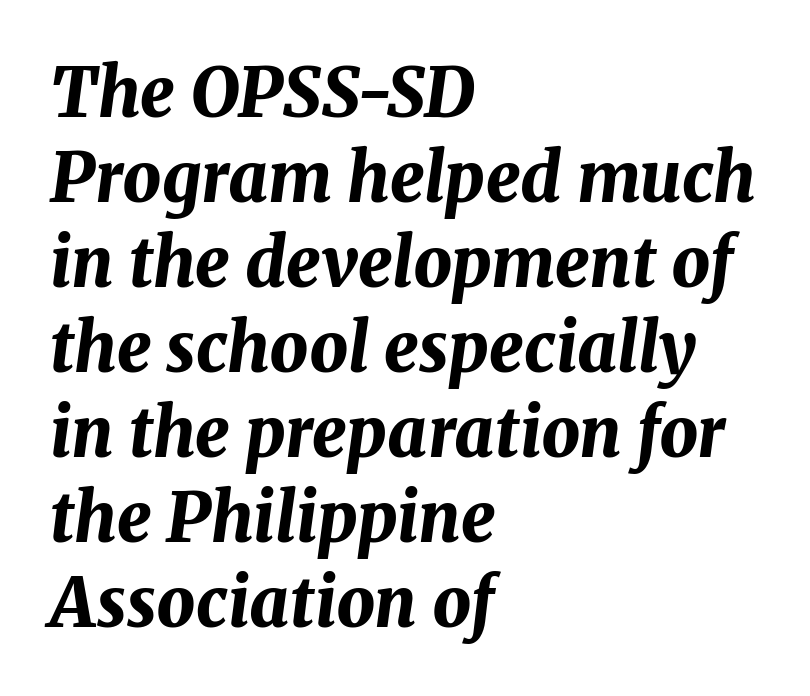
{"italic": "yes", "lean": "right", "slant_degrees": 8, "bold": "yes", "weight": "bold", "width": "normal", "stroke_contrast": "medium", "x_height": "medium", "monospaced": "no", "underline": "no", "align": "left", "line_spacing": "normal", "line_spacing_ratio": 1.25, "letter_spacing": "normal", "letter_spacing_em": 0.0, "glyph_px": 68}
